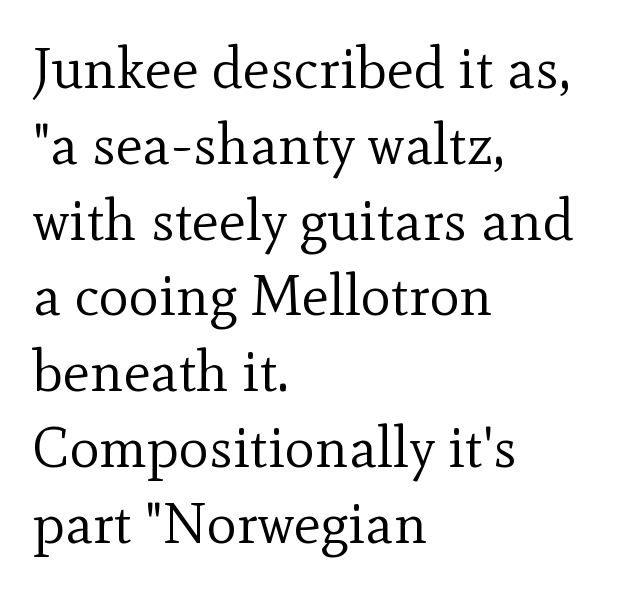
The image shows 57 px regular-weight serif type, upright; set left-aligned, normal line spacing (1.33x), normal letter spacing, not underlined; a small x-height.
